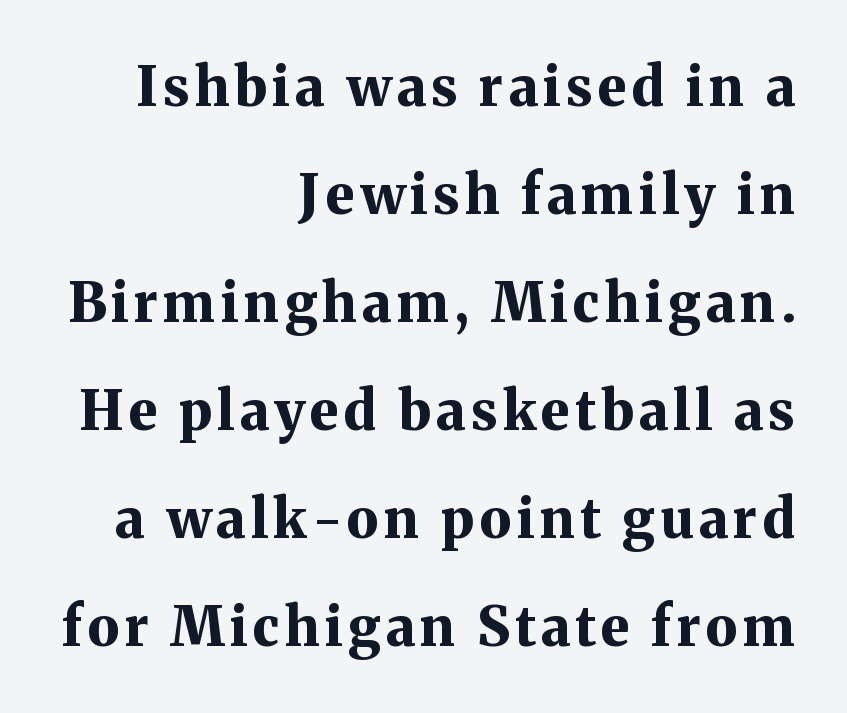
The image shows 54 px bold serif type, upright; set right-aligned, loose line spacing (2.0x), not underlined; medium stroke contrast and a medium x-height.
